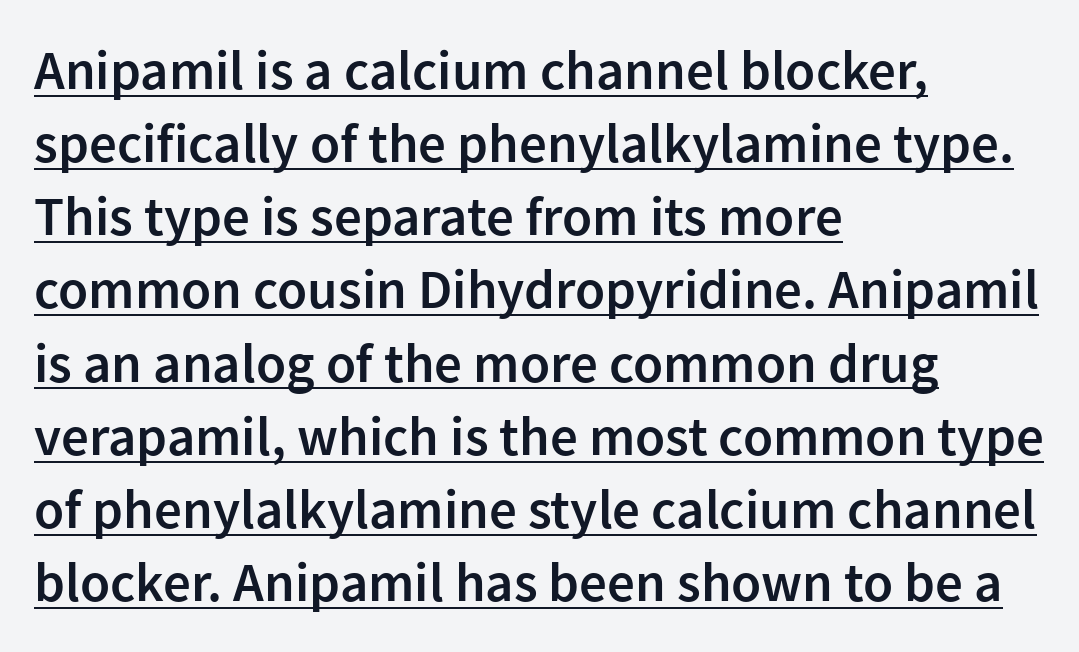
The passage is arranged the way most books set body copy — flush left. Vertical spacing — default. The passage shown is typed in a proportional face where columns would drift. Students, note that the glyphs here touch the page at normal intervals. I'd describe the lettering as semibold — firm but not a full bold.
